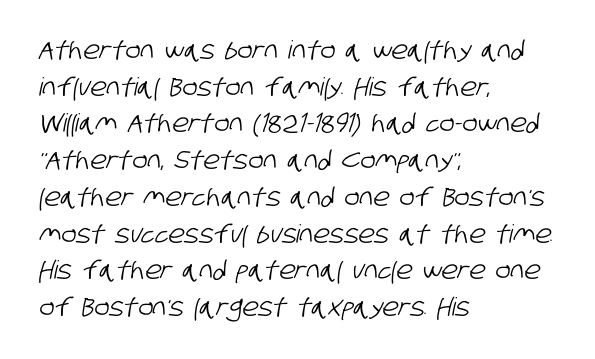
The image shows 25 px text type; set left-aligned, normal line spacing (1.47x), normal letter spacing, not underlined.
